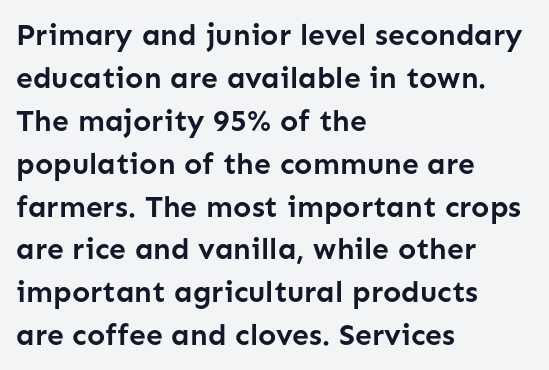
The image shows 30 px semibold sans-serif type, upright; set left-aligned, normal line spacing (1.43x), normal letter spacing, not underlined; low stroke contrast and a medium x-height.
